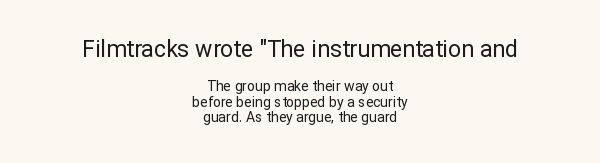
On a weight scale, this lands at 450 or below. Quick note: underline off. Tightly led — the rows are bunched. These lines stack symmetrically, like a column narrowing and widening about its center. Each word holds together tightly as a unit, with standard inter-letter gaps. Whoever set this made the first block the dominant, larger element.
